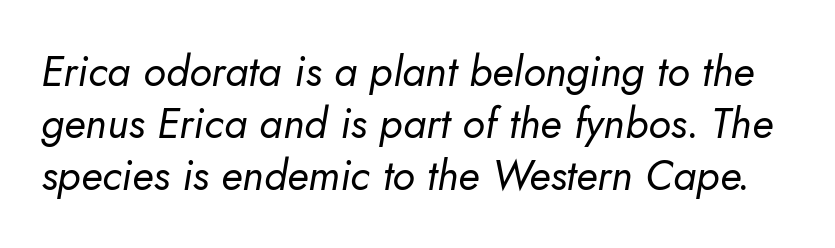
You could not count columns in this text — the font is proportionally spaced. These lines keep a tight, regular rhythm from letter to letter. Weight: not bold — regular or lighter. Bare-footed words on every line. Slant detected: the letters are inclined.
